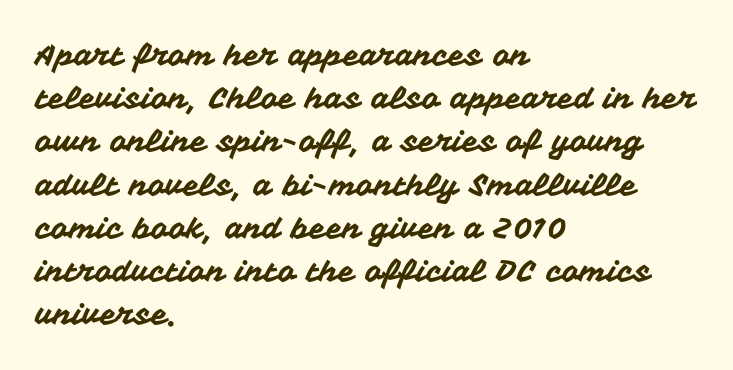
{"serif": "no", "width": "normal", "stroke_contrast": "medium", "x_height": "medium", "monospaced": "no", "underline": "no", "align": "left", "line_spacing": "normal", "line_spacing_ratio": 1.44, "letter_spacing": "normal", "letter_spacing_em": 0.0, "glyph_px": 30}
